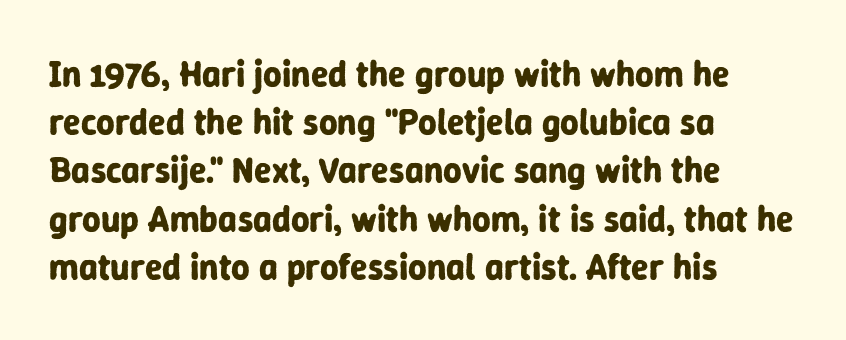
{"serif": "no", "italic": "no", "bold": "yes", "weight": "bold", "width": "normal", "stroke_contrast": "low", "x_height": "medium", "monospaced": "no", "underline": "no", "align": "left", "line_spacing": "normal", "line_spacing_ratio": 1.34, "letter_spacing": "normal", "letter_spacing_em": 0.0, "glyph_px": 36}
